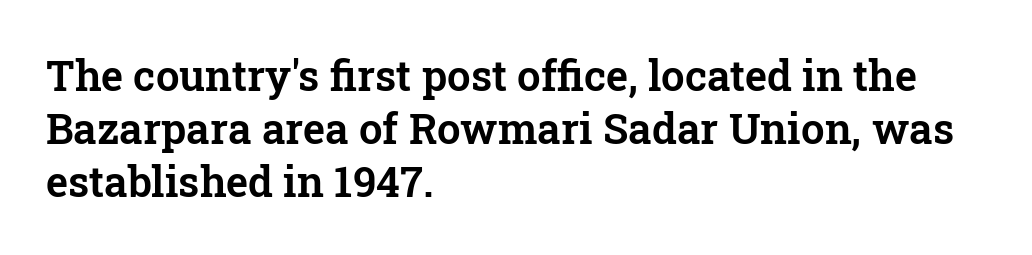
{"serif": "yes", "italic": "no", "width": "normal", "stroke_contrast": "low", "x_height": "medium", "monospaced": "no", "underline": "no", "align": "left", "line_spacing": "normal", "line_spacing_ratio": 1.26, "letter_spacing": "normal", "letter_spacing_em": 0.0, "glyph_px": 42}
